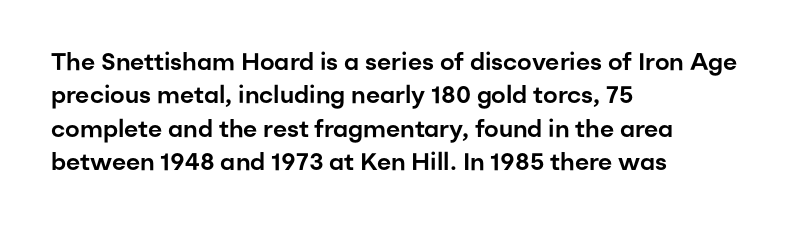
{"italic": "no", "underline": "no", "align": "left", "line_spacing": "normal", "line_spacing_ratio": 1.39, "letter_spacing": "normal", "letter_spacing_em": 0.0, "glyph_px": 24}
